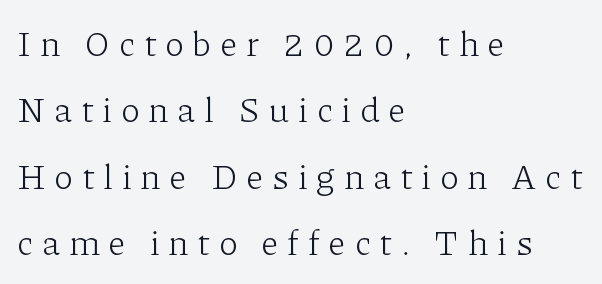
{"serif": "yes", "italic": "no", "bold": "no", "weight": "light", "width": "normal", "stroke_contrast": "low", "x_height": "medium", "monospaced": "no", "underline": "no", "align": "left", "line_spacing": "loose", "line_spacing_ratio": 1.9, "letter_spacing": "wide", "letter_spacing_em": 0.25, "glyph_px": 35}
